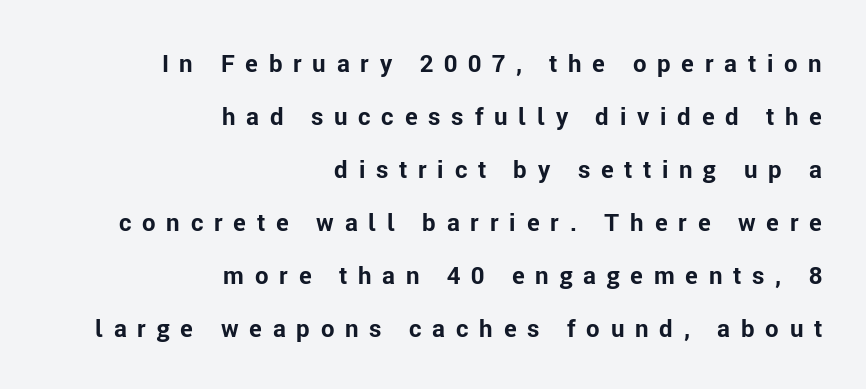
Which margin do the lines hug? The right one — the left edge is uneven. One glance says open: line gaps are wider than usual. A roman cut, with each character standing at attention. Glance below the letters and you will spot only blank space. The strokes are fattened all the way to bold.
